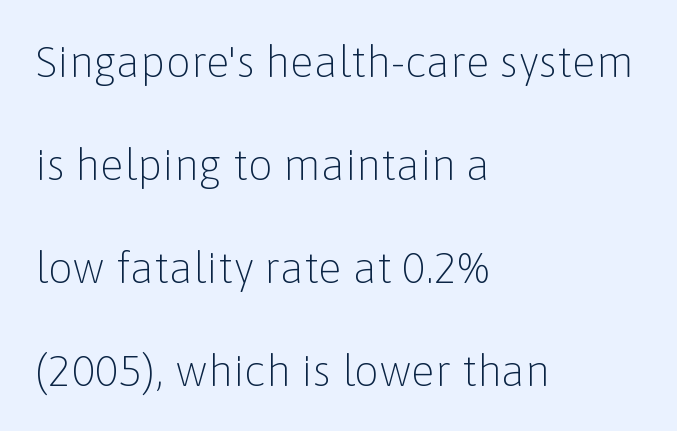
Is this a heavy cut? Hardly; it is regular or lighter. The lines in this sample share a left origin and differ only in where they stop. The type sits square on the baseline with zero lean. Do the characters align in a grid? No, the font is proportional.
